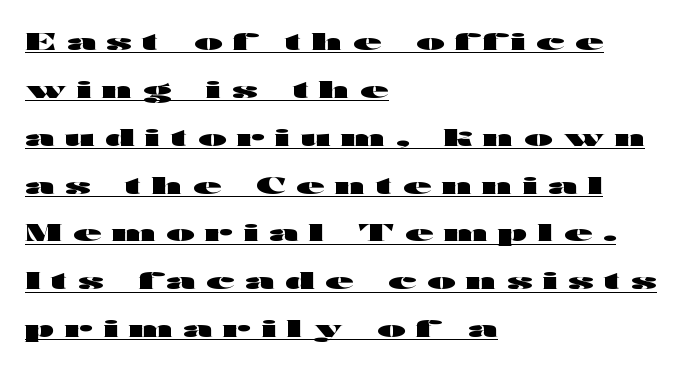
The specimen includes a rule beneath the text block's lines. The font is running at its bold setting. The paragraph has a hard left edge and a soft right edge. Honestly, the letter spacing is so wide it's the main thing you notice. Every stem runs plumb, perpendicular to the baseline.
